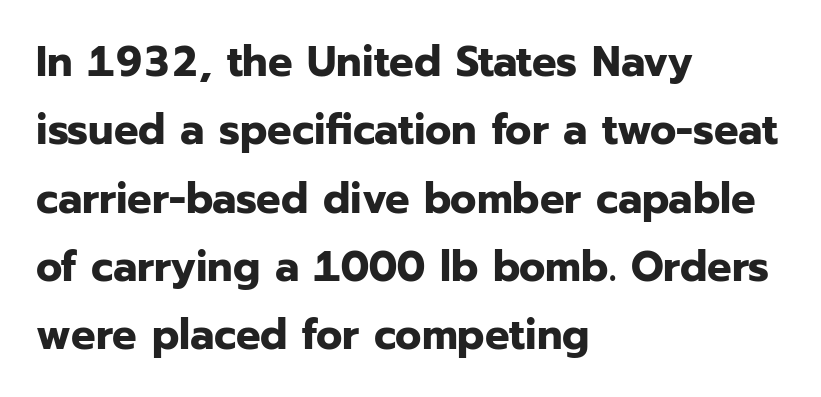
The image shows 43 px bold sans-serif type, upright; set left-aligned, normal line spacing (1.59x), normal letter spacing, not underlined; low stroke contrast and a medium x-height.
